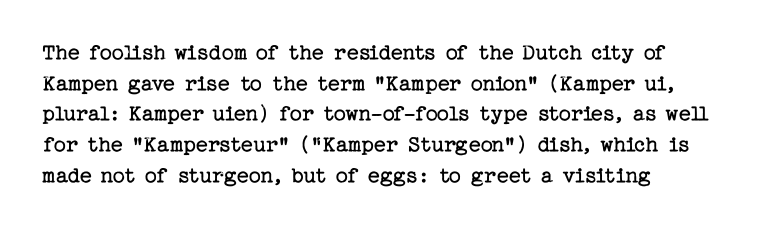
The image shows 24 px text type, upright; set left-aligned, normal line spacing (1.28x), normal letter spacing, not underlined.
